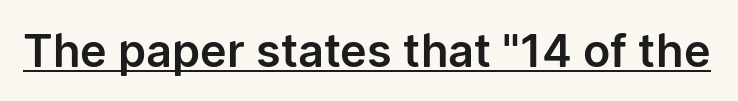
The image shows 45 px sans-serif type, upright; set normal letter spacing, underlined; low stroke contrast and a medium x-height.
